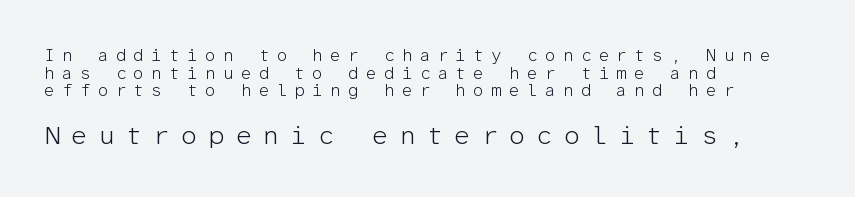
The zone under the glyphs is completely vacant. This sample uses expanded letter spacing, leaving extra air between glyphs. Successive baselines arrive quickly, one right under another. Caption: face not bold, strokes unweighted. The ragged edge is on the right, which tells us the setting is flush left.
